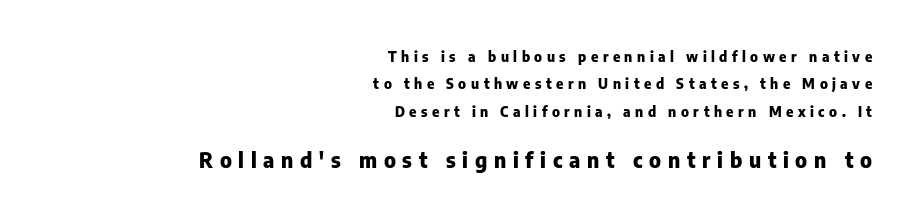
{"italic": "no", "bold": "yes", "underline": "no", "align": "right", "line_spacing": "loose", "line_spacing_ratio": 1.95, "letter_spacing": "wide", "letter_spacing_em": 0.32, "larger_block": "second", "size_ratio": 1.5, "glyph_px": 21}
